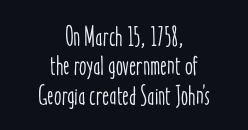
The image shows 27 px text type, upright; set centered, tight line spacing (1.09x), normal letter spacing, not underlined.
